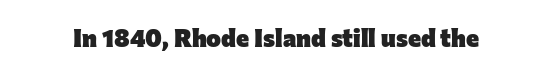
Underlining? Definitely not there. Strong, thick strokes mark this as bold type. This sample uses an upright cut, with every glyph sitting square on the baseline. A typesetter would call this zero additional tracking.
